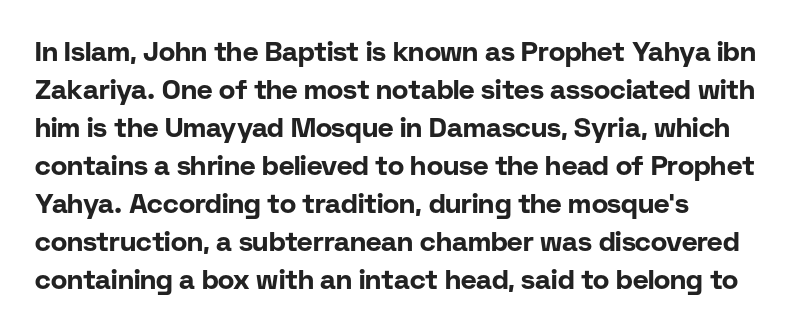
Nothing unusual about the tracking: characters are spaced as the font intends. Glance below the letters and you will spot only blank space. Designer's note — italics off, roman on. Alignment: flush left.
